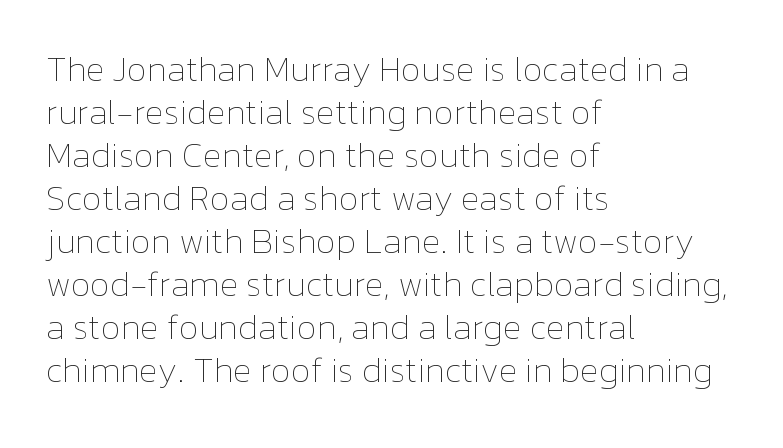
Q: Is the text bold? A: No.
Q: Is the text italic (slanted)? A: No, it is upright.
Q: Is the text underlined? A: No.
Q: How is the paragraph aligned? A: Left-aligned.
Q: Is the spacing between letters normal or unusually wide? A: Normal.
Q: Width (condensed, normal, or wide)? A: Normal.
Q: Stroke contrast? A: Low.
Q: x-height? A: Medium.
Q: Monospaced? A: No.
